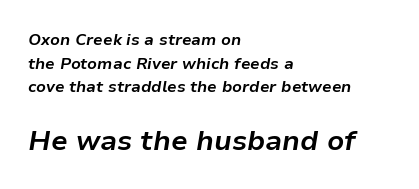
The image shows 28 px bold type, italic (leaning right); set left-aligned, normal line spacing (1.48x), normal letter spacing, not underlined; the second (bottom) block is 1.75x larger; low stroke contrast and a medium x-height.
